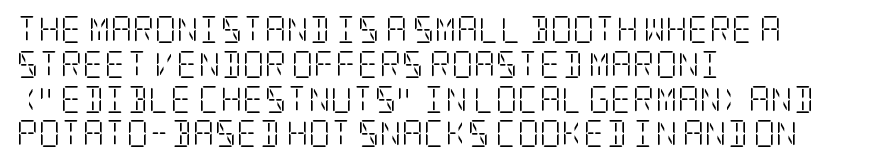
The image shows 27 px text type, upright; set left-aligned, normal line spacing (1.29x), normal letter spacing, not underlined.
